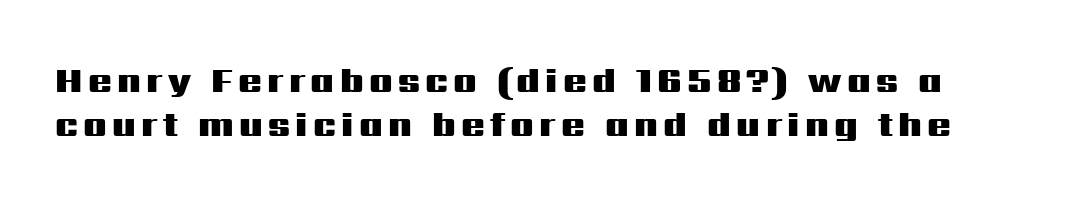
The image shows 35 px heavy, wide sans-serif type, upright; set normal line spacing (1.25x), not underlined; medium stroke contrast and a medium x-height.
